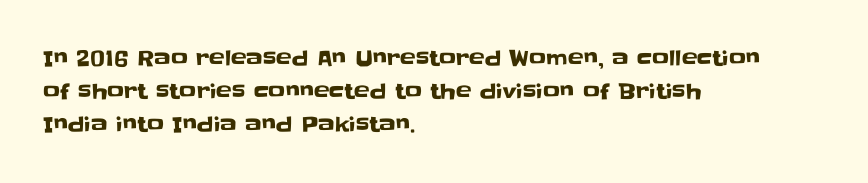
Q: Is the text italic (slanted)? A: No, it is upright.
Q: Is the text underlined? A: No.
Q: How is the paragraph aligned? A: Left-aligned.
Q: Is the spacing between letters normal or unusually wide? A: Normal.
Q: Is the spacing between lines tight, normal or loose? A: Normal.
